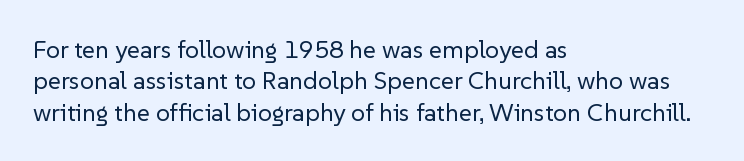
Q: Is the text bold? A: No.
Q: Is the text italic (slanted)? A: No, it is upright.
Q: Is the text underlined? A: No.
Q: How is the paragraph aligned? A: Left-aligned.
Q: Is the spacing between letters normal or unusually wide? A: Normal.
Q: Is the spacing between lines tight, normal or loose? A: Normal.
